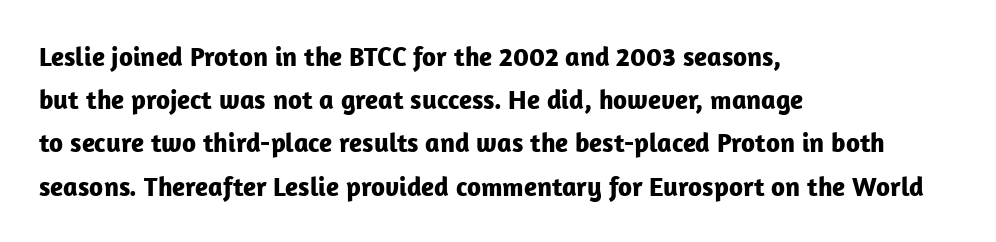
The image shows 27 px bold type, upright; set left-aligned, normal line spacing (1.6x), normal letter spacing, not underlined.
